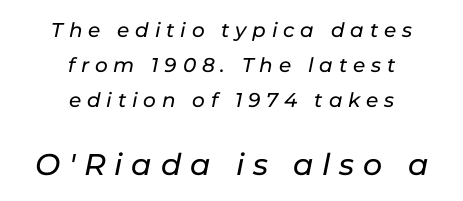
{"italic": "yes", "lean": "right", "slant_degrees": 11, "width": "normal", "stroke_contrast": "low", "x_height": "medium", "monospaced": "no", "underline": "no", "align": "center", "line_spacing_ratio": 1.74, "letter_spacing": "wide", "letter_spacing_em": 0.29, "larger_block": "second", "size_ratio": 1.5, "glyph_px": 30}
